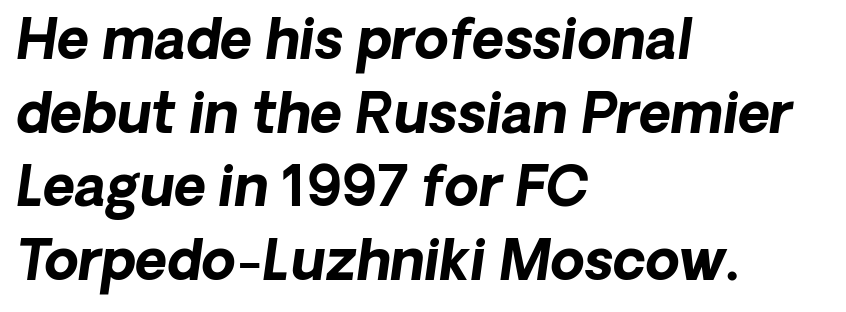
{"italic": "yes", "lean": "right", "slant_degrees": 8, "bold": "yes", "weight": "bold", "width": "normal", "stroke_contrast": "low", "x_height": "medium", "monospaced": "no", "underline": "no", "align": "left", "line_spacing": "normal", "line_spacing_ratio": 1.34, "letter_spacing": "normal", "letter_spacing_em": 0.0, "glyph_px": 55}
